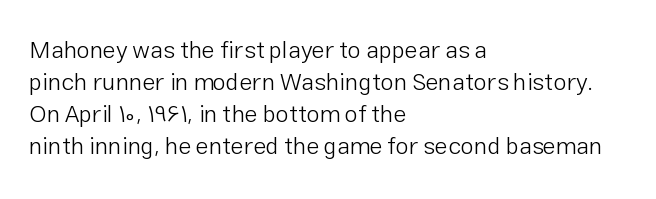
Q: Is the text bold? A: No.
Q: Is the text italic (slanted)? A: No, it is upright.
Q: Is the text underlined? A: No.
Q: How is the paragraph aligned? A: Left-aligned.
Q: Is the spacing between letters normal or unusually wide? A: Normal.
Q: Is the spacing between lines tight, normal or loose? A: Normal.
